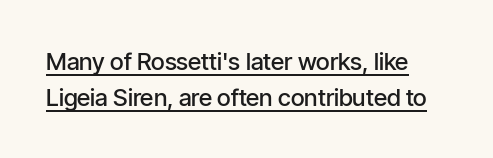
Q: Is the text bold? A: Semi-bold.
Q: Is the text italic (slanted)? A: No, it is upright.
Q: Is the text underlined? A: Yes.
Q: Is the spacing between letters normal or unusually wide? A: Normal.
Q: Is the spacing between lines tight, normal or loose? A: Normal.
